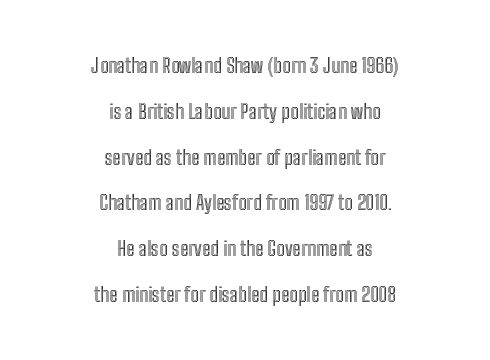
The zone under the glyphs is completely vacant. Does the copy run flush right? No — it is centered line by line. Ordinary non-slanted type is in use. Widely set lines give the paragraph a tall, airy silhouette. Default kerning and tracking; the words read as compact shapes.
